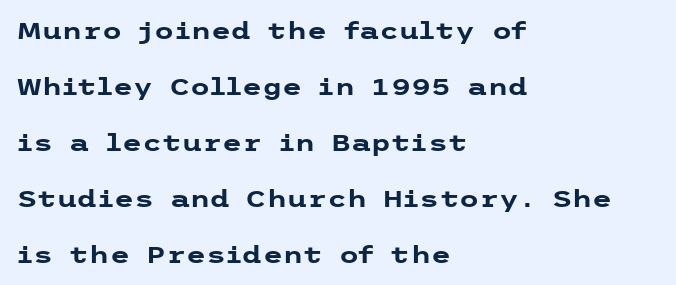
The lines in this sample share a left origin and differ only in where they stop. The foot of each line stays bare and open. Honestly, the rows look like they've been pulled way apart. This sample uses an upright cut, with every glyph sitting square on the baseline. The rendering keeps characters at their native spacing. Plenty of ink on the page — the face is bold.
